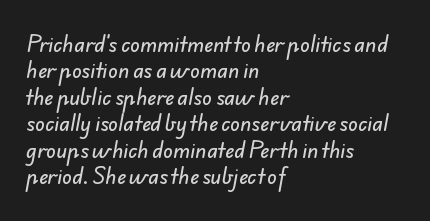
Q: Is the text underlined? A: No.
Q: How is the paragraph aligned? A: Left-aligned.
Q: Is the spacing between letters normal or unusually wide? A: Normal.
Q: Is the spacing between lines tight, normal or loose? A: Normal.
